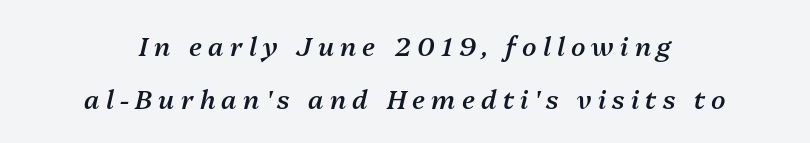
Q: Is the text bold? A: Semi-bold.
Q: Is the text italic (slanted)? A: Yes, it leans right by about 13 degrees.
Q: Is the text underlined? A: No.
Q: How is the paragraph aligned? A: Centered.
Q: Is the spacing between letters normal or unusually wide? A: Unusually wide.
Q: Is the spacing between lines tight, normal or loose? A: Loose.
